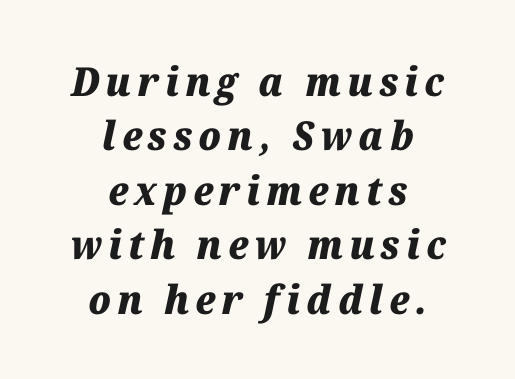
The image shows 40 px heavy type, italic (leaning right); set centered, normal line spacing (1.36x), not underlined; medium stroke contrast and a medium x-height.
